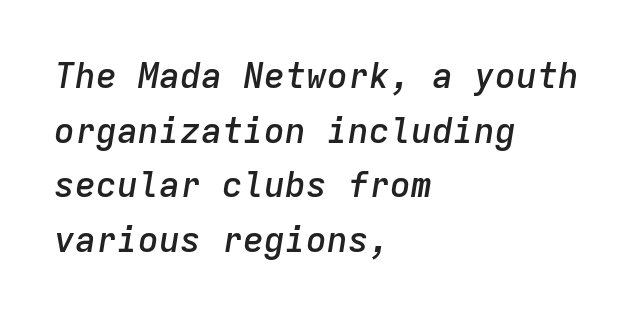
The image shows 35 px semibold type, italic (leaning right), monospaced; set left-aligned, normal line spacing (1.56x), normal letter spacing, not underlined; low stroke contrast and a medium x-height.
